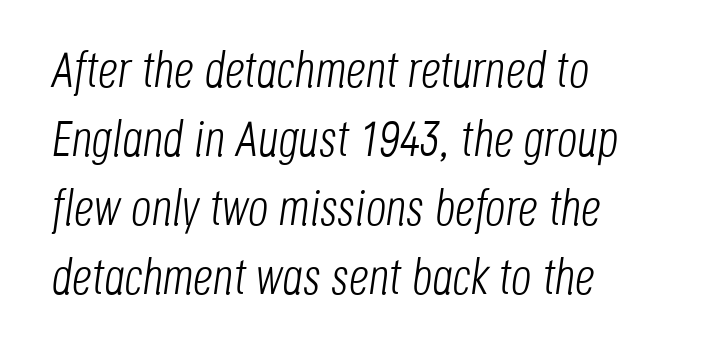
{"italic": "yes", "lean": "right", "slant_degrees": 8, "bold": "no", "weight": "light", "width": "condensed", "stroke_contrast": "low", "x_height": "large", "monospaced": "no", "underline": "no", "align": "left", "line_spacing": "normal", "line_spacing_ratio": 1.38, "letter_spacing": "normal", "letter_spacing_em": 0.0, "glyph_px": 50}
